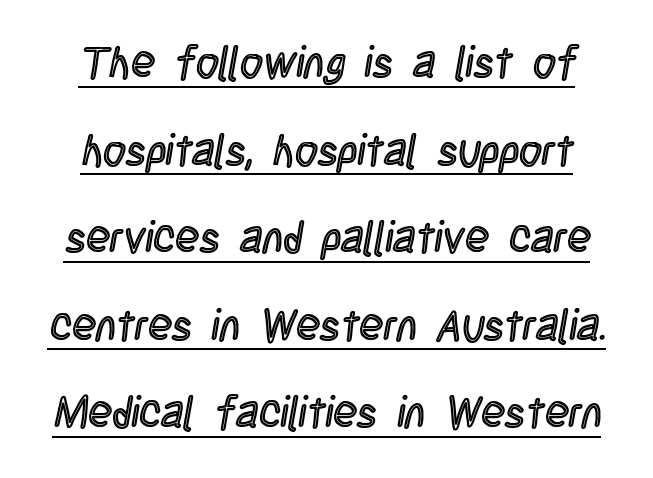
The face used here appears with an underline applied. What's the leading like? Stretched, with rows far apart. How are the letters spaced? Ordinarily, with no added tracking. Spacing verdict: proportional, widths tailored to each character.
